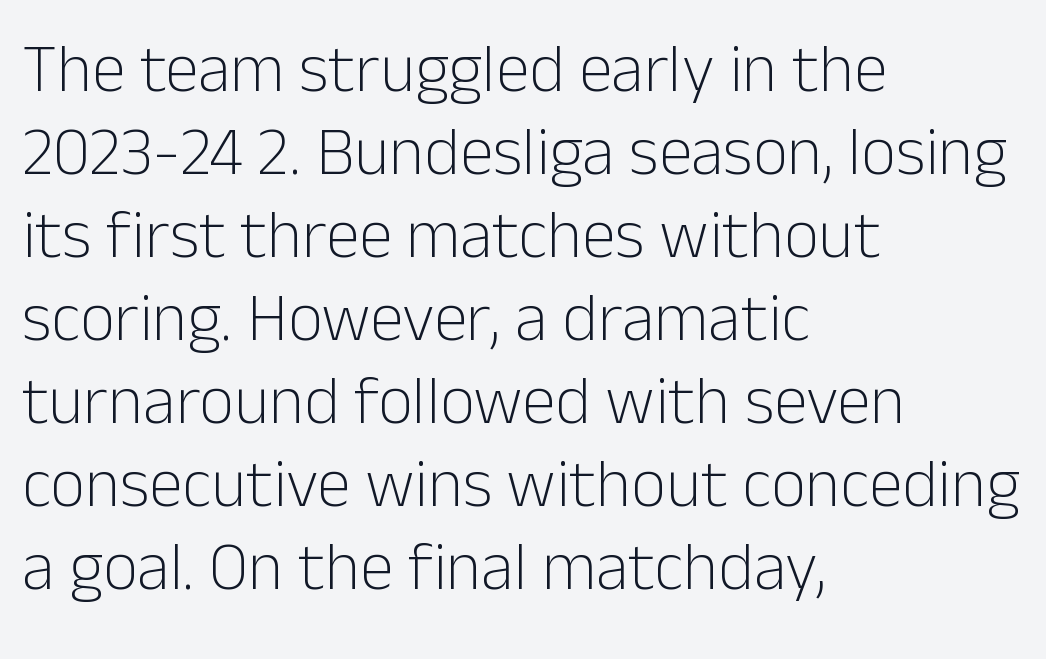
The image shows 68 px light sans-serif type, upright; set left-aligned, line spacing 1.22x, normal letter spacing, not underlined; low stroke contrast and a medium x-height.
